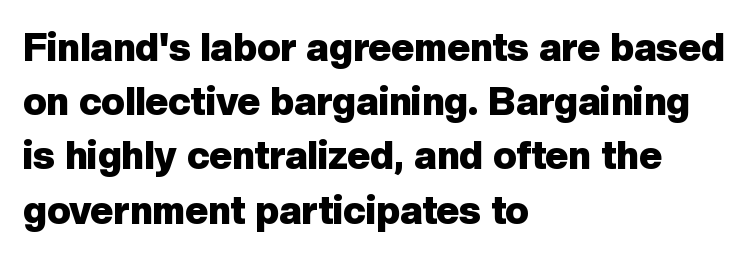
Observe the absence of serifs on each vertical stroke in this sample. A student would call this left alignment; a typographer would say flush left, rag right. Note the varied advance widths — an 'i' is clearly narrower than an 'm'. Rendered with straight, roman letterforms. Characters follow at the spacing the type designer built in. Heft: maximum for text — a bold.
